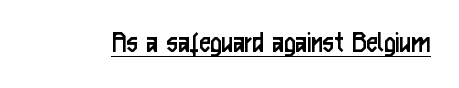
Q: Is the text bold? A: No.
Q: Is the text italic (slanted)? A: No, it is upright.
Q: Is the typeface a serif or a sans-serif typeface? A: Sans-serif.
Q: Is the text underlined? A: Yes.
Q: Is the spacing between letters normal or unusually wide? A: Normal.
Q: Width (condensed, normal, or wide)? A: Condensed.
Q: Stroke contrast? A: Low.
Q: x-height? A: Medium.
Q: Monospaced? A: No.
